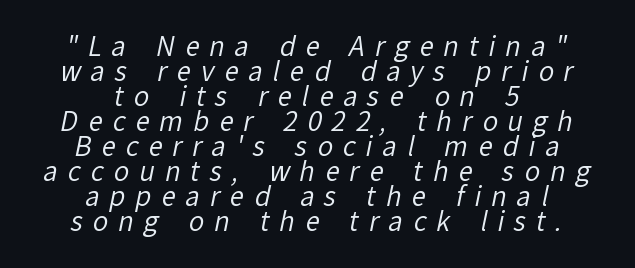
{"bold": "no", "underline": "no", "align": "center", "line_spacing": "tight", "line_spacing_ratio": 0.96, "letter_spacing": "wide", "letter_spacing_em": 0.38, "glyph_px": 26}
